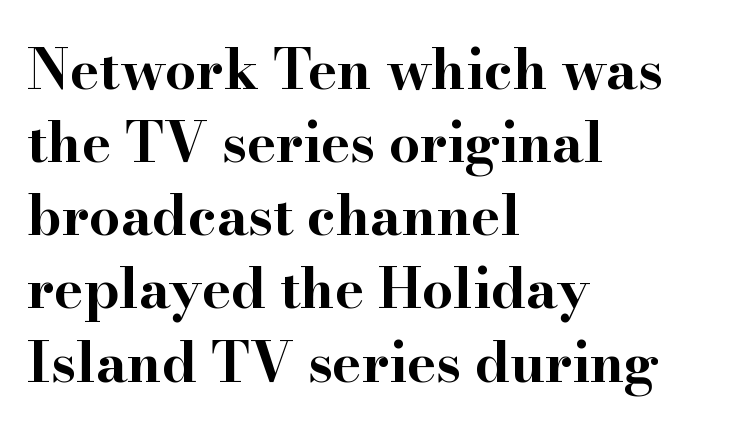
{"serif": "yes", "italic": "no", "bold": "yes", "weight": "bold", "width": "wide", "stroke_contrast": "high", "x_height": "small", "monospaced": "no", "underline": "no", "align": "left", "line_spacing": "normal", "line_spacing_ratio": 1.33, "letter_spacing": "normal", "letter_spacing_em": 0.0, "glyph_px": 55}
